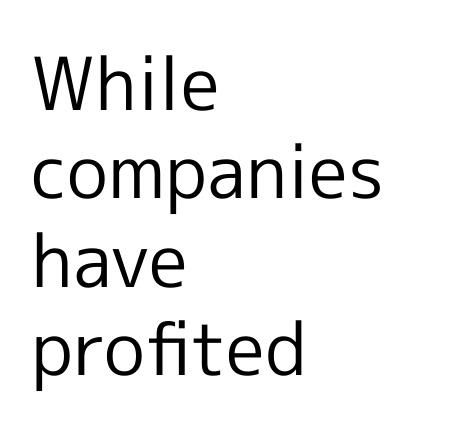
Regarding serifs, this sample does without them. No italicization has been applied; the sample stays upright. Proportional: the letters do not fall into vertical columns. Weight class: somewhere from thin through regular. Plain, unruled lines of type.
